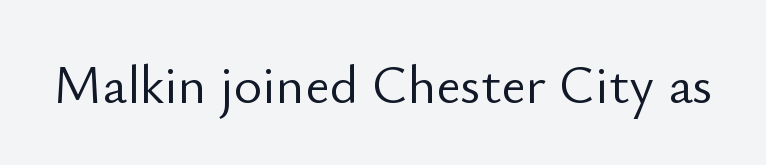
Glance below the letters and you will spot only blank space. The passage shown is typed in a proportional face where columns would drift. The strokes carry an ordinary text weight at most. Does extra space separate the letters? No, they use regular spacing. Is this a sans? Yes — the strokes have no serifs. Does the lettering tilt? It doesn't — this is upright.
